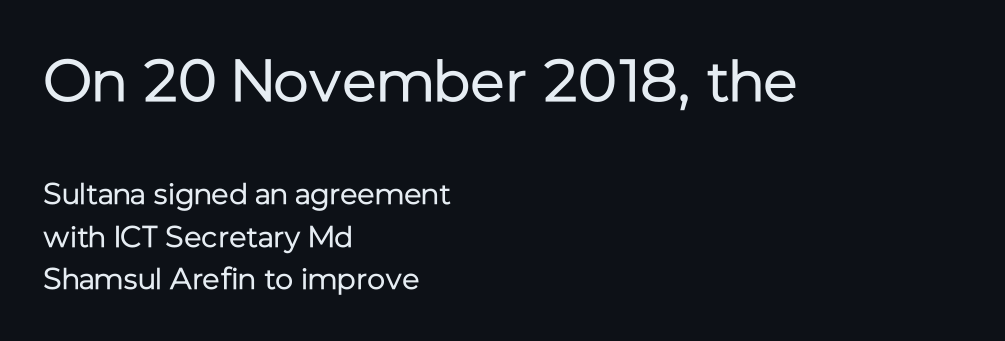
Glance below the letters and you will spot only blank space. Here the designer chose a conventional face with non-uniform glyph widths. Reading top to bottom, the characters get smaller at the block break. The block of text has a typical density, with ordinary space between rows. Bold? No — there's no thickening of the strokes. Are there feet on the stems? There aren't — it's a sans.
